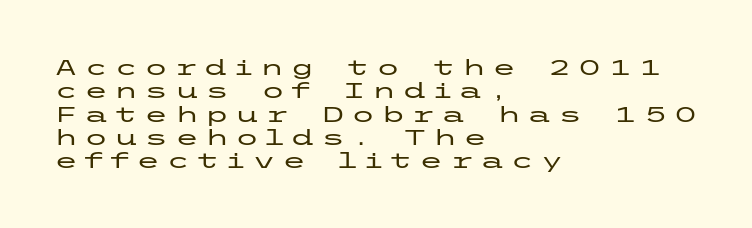
The image shows 22 px text type, upright; set left-aligned, tight line spacing (1.06x), unusually wide letter spacing (+0.27 em), not underlined.
